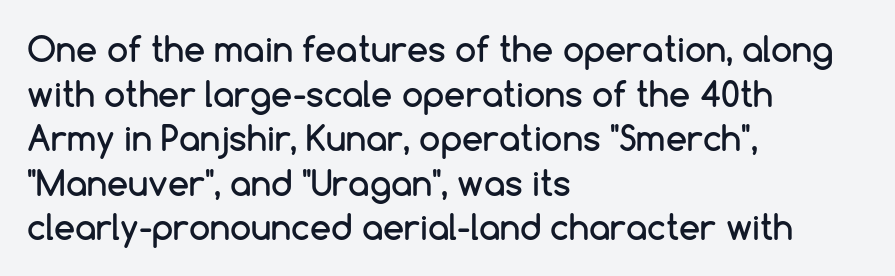
The image shows 34 px sans-serif type, upright; set left-aligned, normal line spacing (1.31x), normal letter spacing, not underlined; low stroke contrast and a medium x-height.
